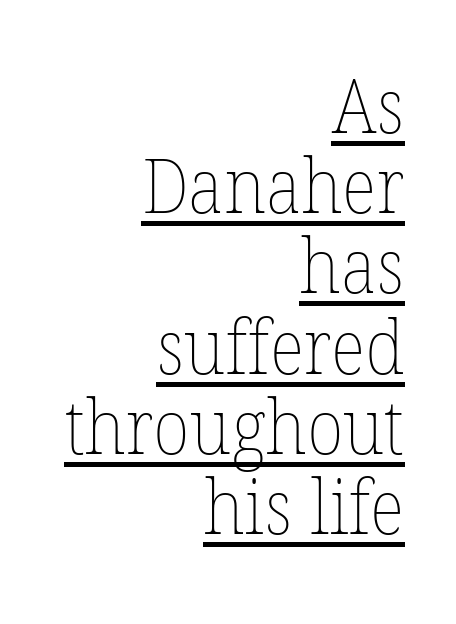
Q: Is the text bold? A: No.
Q: Is the text underlined? A: Yes.
Q: How is the paragraph aligned? A: Right-aligned.
Q: Is the spacing between letters normal or unusually wide? A: Normal.
Q: Is the spacing between lines tight, normal or loose? A: Tight.
Q: Width (condensed, normal, or wide)? A: Normal.
Q: Stroke contrast? A: Low.
Q: x-height? A: Medium.
Q: Monospaced? A: No.
